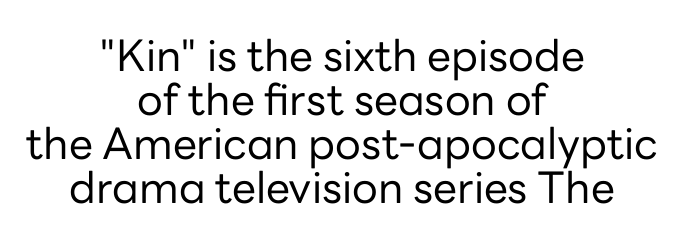
The image shows 43 px regular-weight sans-serif type, upright; set centered, tight line spacing (1.02x), normal letter spacing, not underlined; low stroke contrast and a medium x-height.
